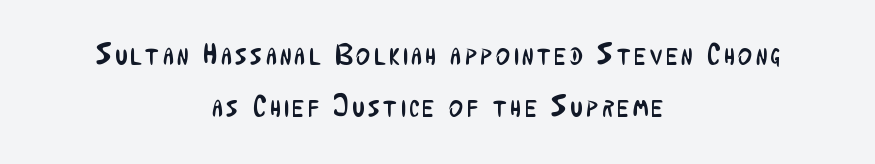
{"serif": "no", "italic": "no", "bold": "no", "weight": "regular", "width": "condensed", "stroke_contrast": "low", "x_height": "medium", "monospaced": "no", "underline": "no", "align": "center", "line_spacing_ratio": 1.72, "glyph_px": 30}
